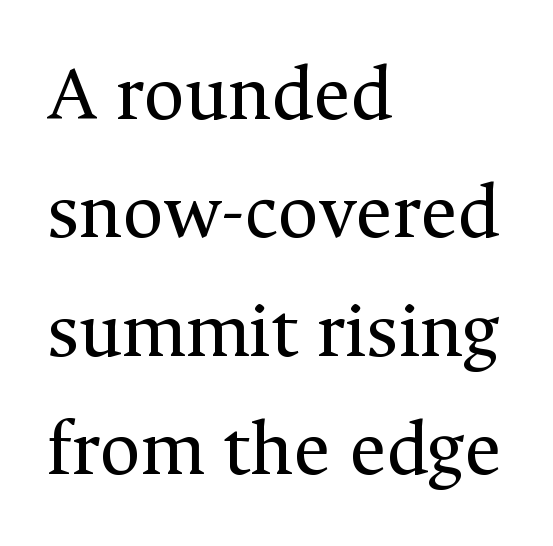
{"serif": "yes", "italic": "no", "bold": "no", "weight": "regular", "width": "normal", "stroke_contrast": "medium", "x_height": "medium", "monospaced": "no", "underline": "no", "align": "left", "line_spacing": "normal", "line_spacing_ratio": 1.5, "letter_spacing": "normal", "letter_spacing_em": 0.0, "glyph_px": 79}
